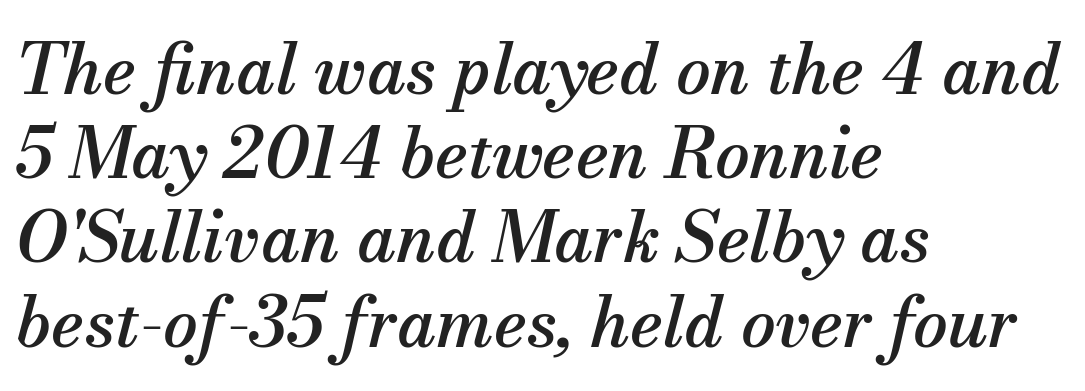
The image shows 69 px serif type, italic (leaning right); set left-aligned, line spacing 1.22x, normal letter spacing, not underlined; medium stroke contrast and a small x-height.
